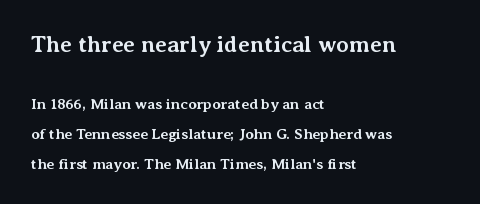
The image shows 23 px bold type, upright; set left-aligned, loose line spacing (1.99x), normal letter spacing, not underlined; the first (top) block is 1.53x larger.
